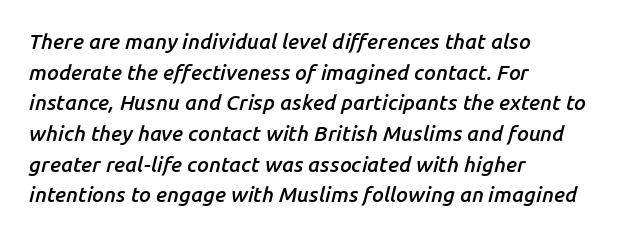
Q: Is the text bold? A: Semi-bold.
Q: Is the text italic (slanted)? A: Yes, it leans right by about 14 degrees.
Q: Is the text underlined? A: No.
Q: How is the paragraph aligned? A: Left-aligned.
Q: Is the spacing between letters normal or unusually wide? A: Normal.
Q: Is the spacing between lines tight, normal or loose? A: Normal.
